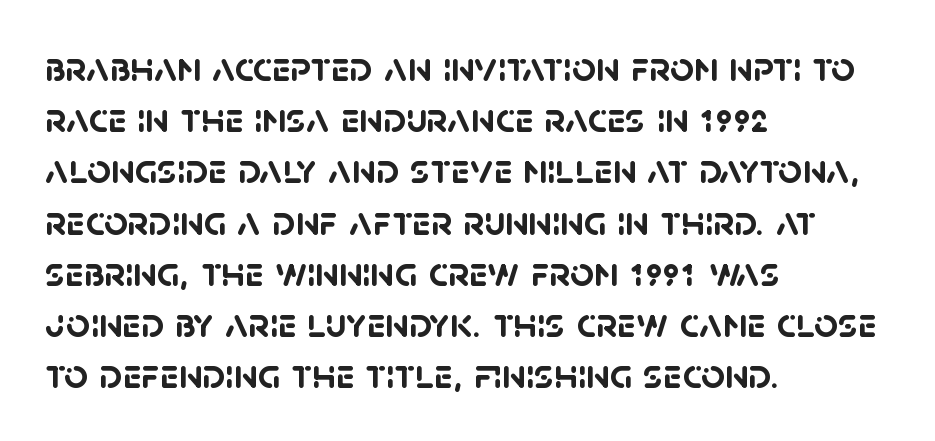
Do the characters align in a grid? No, the font is proportional. The type is set solid horizontally, with unmodified tracking. Each letter's strokes conclude bluntly, with no projecting serifs. Underlining? Definitely not there.
